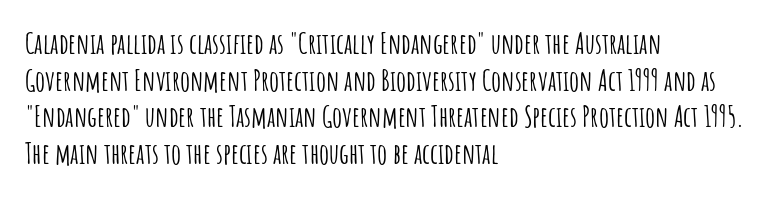
A typesetter would call this proportional, since set widths differ per character. Leading matches the norm, producing a regular column. Each word holds together tightly as a unit, with standard inter-letter gaps. A sans-serif font was chosen for this passage. The space directly below the letters is spotless.
